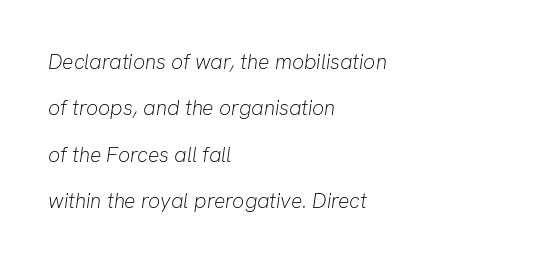
{"italic": "yes", "lean": "right", "slant_degrees": 8, "bold": "no", "underline": "no", "align": "left", "line_spacing": "loose", "line_spacing_ratio": 2.21, "letter_spacing": "normal", "letter_spacing_em": 0.0, "glyph_px": 21}
